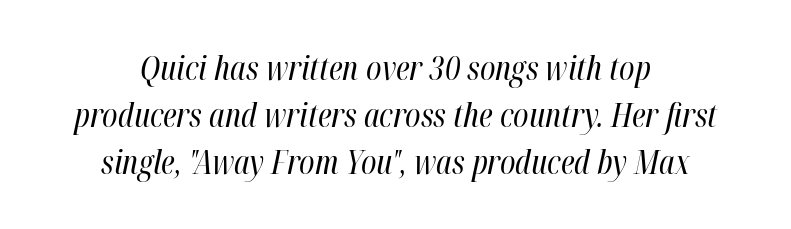
Q: Is the text bold? A: No.
Q: Is the text italic (slanted)? A: Yes, it leans right by about 12 degrees.
Q: Is the text underlined? A: No.
Q: How is the paragraph aligned? A: Centered.
Q: Is the spacing between letters normal or unusually wide? A: Normal.
Q: Is the spacing between lines tight, normal or loose? A: Normal.
Q: Width (condensed, normal, or wide)? A: Condensed.
Q: Stroke contrast? A: High.
Q: x-height? A: Medium.
Q: Monospaced? A: No.
